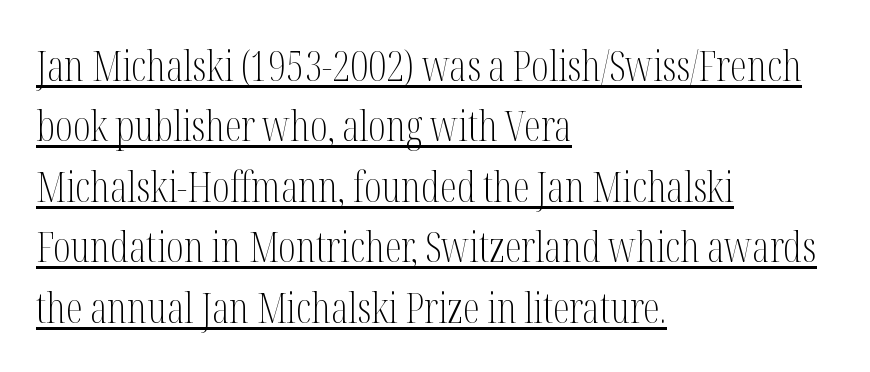
The image shows 42 px light, condensed serif type, upright; set left-aligned, normal line spacing (1.44x), normal letter spacing, underlined; medium stroke contrast and a medium x-height.
